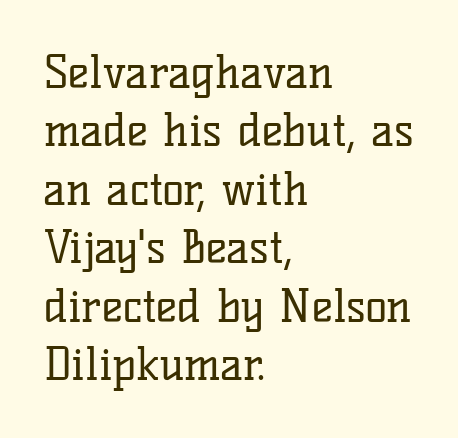
The image shows 45 px regular-weight serif type, upright; set left-aligned, normal line spacing (1.3x), normal letter spacing, not underlined; low stroke contrast and a medium x-height.
